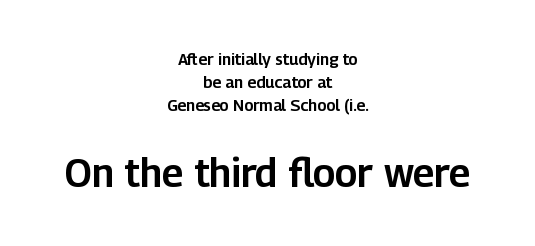
The image shows 39 px sans-serif type, upright; set centered, normal line spacing (1.44x), normal letter spacing, not underlined; the second (bottom) block is 2.44x larger; low stroke contrast and a medium x-height.
